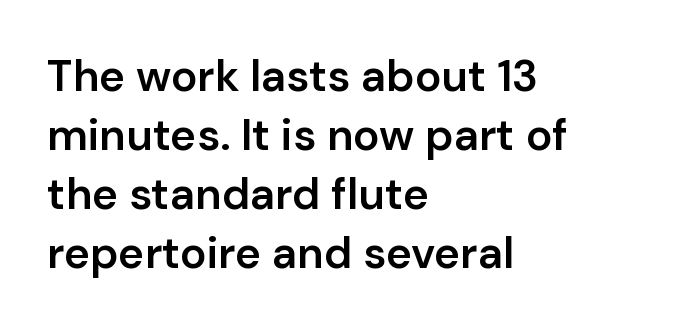
Q: Is the text bold? A: Semi-bold.
Q: Is the text italic (slanted)? A: No, it is upright.
Q: Is the typeface a serif or a sans-serif typeface? A: Sans-serif.
Q: Is the text underlined? A: No.
Q: How is the paragraph aligned? A: Left-aligned.
Q: Is the spacing between letters normal or unusually wide? A: Normal.
Q: Is the spacing between lines tight, normal or loose? A: Normal.
Q: Width (condensed, normal, or wide)? A: Normal.
Q: Stroke contrast? A: Low.
Q: x-height? A: Medium.
Q: Monospaced? A: No.
